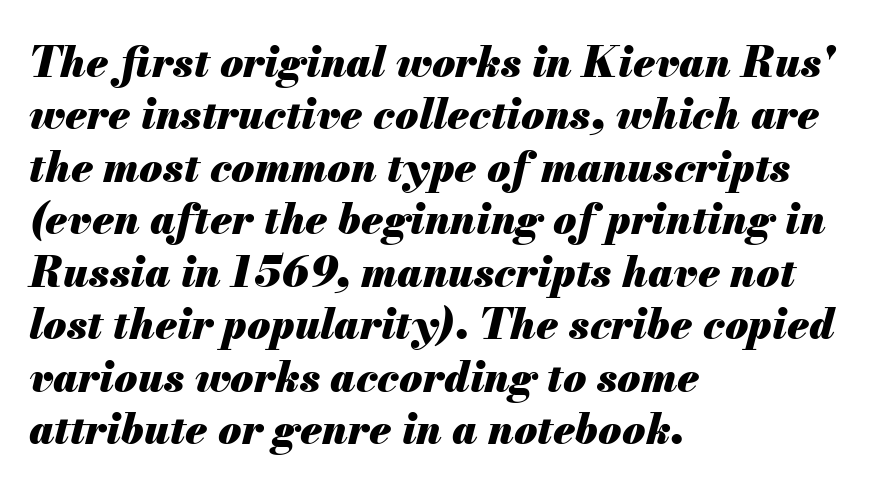
{"italic": "yes", "lean": "right", "slant_degrees": 13, "bold": "yes", "weight": "heavy", "width": "normal", "stroke_contrast": "medium", "x_height": "small", "monospaced": "no", "underline": "no", "align": "left", "line_spacing": "normal", "line_spacing_ratio": 1.25, "letter_spacing": "normal", "letter_spacing_em": 0.0, "glyph_px": 42}
